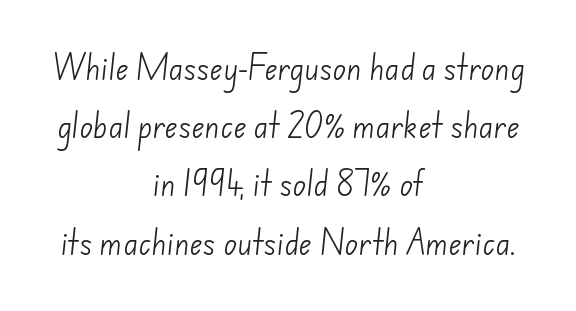
{"serif": "no", "bold": "no", "weight": "light", "width": "normal", "stroke_contrast": "low", "x_height": "small", "monospaced": "no", "underline": "no", "align": "center", "line_spacing": "loose", "line_spacing_ratio": 2.08, "letter_spacing": "normal", "letter_spacing_em": 0.0, "glyph_px": 28}
